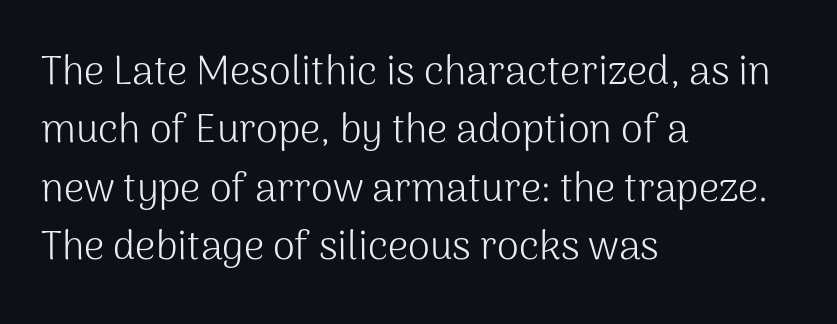
{"serif": "no", "italic": "no", "bold": "no", "weight": "light", "width": "normal", "stroke_contrast": "medium", "x_height": "medium", "monospaced": "no", "underline": "no", "align": "left", "line_spacing": "normal", "line_spacing_ratio": 1.46, "letter_spacing": "normal", "letter_spacing_em": 0.0, "glyph_px": 40}
